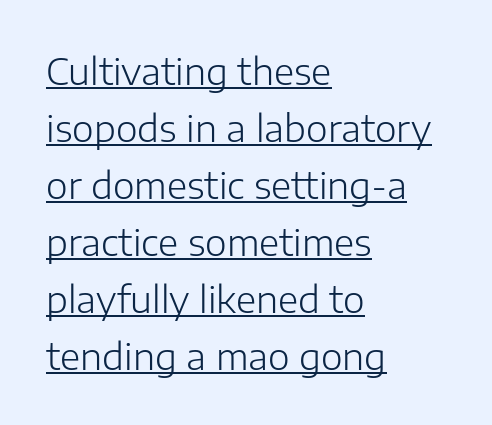
{"serif": "no", "italic": "no", "bold": "no", "weight": "light", "width": "normal", "stroke_contrast": "low", "x_height": "medium", "monospaced": "no", "underline": "yes", "align": "left", "line_spacing": "normal", "line_spacing_ratio": 1.54, "letter_spacing": "normal", "letter_spacing_em": 0.0, "glyph_px": 37}
